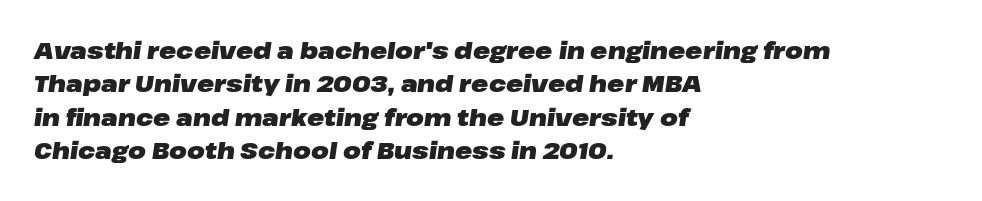
{"italic": "yes", "lean": "right", "slant_degrees": 8, "bold": "yes", "underline": "no", "align": "left", "line_spacing": "normal", "line_spacing_ratio": 1.45, "letter_spacing": "normal", "letter_spacing_em": 0.0, "glyph_px": 23}
